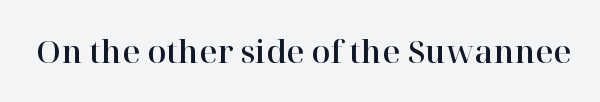
The image shows 31 px serif type, upright; set normal letter spacing, not underlined; high stroke contrast and a medium x-height.
